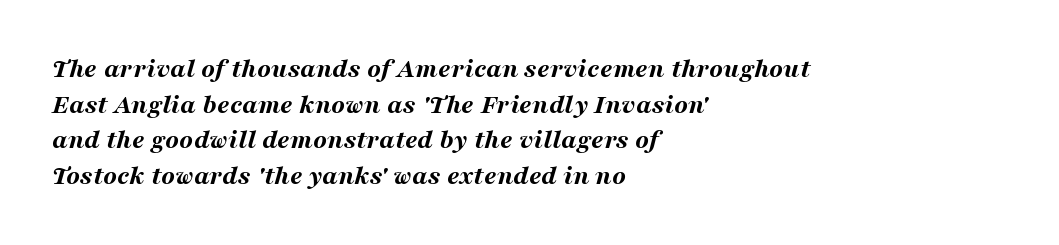
{"italic": "yes", "lean": "right", "slant_degrees": 16, "bold": "yes", "weight": "bold", "width": "wide", "stroke_contrast": "medium", "x_height": "medium", "monospaced": "no", "underline": "no", "align": "left", "line_spacing": "normal", "line_spacing_ratio": 1.27, "letter_spacing": "normal", "letter_spacing_em": 0.0, "glyph_px": 28}
